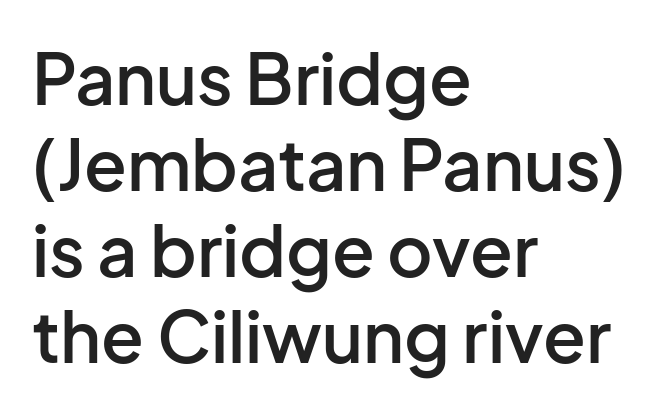
{"serif": "no", "italic": "no", "bold": "semi", "weight": "semibold", "width": "normal", "stroke_contrast": "low", "x_height": "medium", "monospaced": "no", "underline": "no", "align": "left", "line_spacing_ratio": 1.23, "letter_spacing": "normal", "letter_spacing_em": 0.0, "glyph_px": 70}
